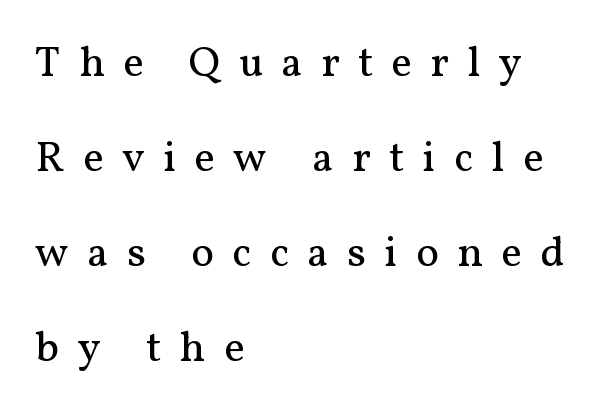
Q: Is the text bold? A: No.
Q: Is the text italic (slanted)? A: No, it is upright.
Q: Is the typeface a serif or a sans-serif typeface? A: Serif.
Q: Is the text underlined? A: No.
Q: How is the paragraph aligned? A: Left-aligned.
Q: Is the spacing between letters normal or unusually wide? A: Unusually wide.
Q: Is the spacing between lines tight, normal or loose? A: Loose.
Q: Width (condensed, normal, or wide)? A: Normal.
Q: Stroke contrast? A: Medium.
Q: x-height? A: Medium.
Q: Monospaced? A: No.
